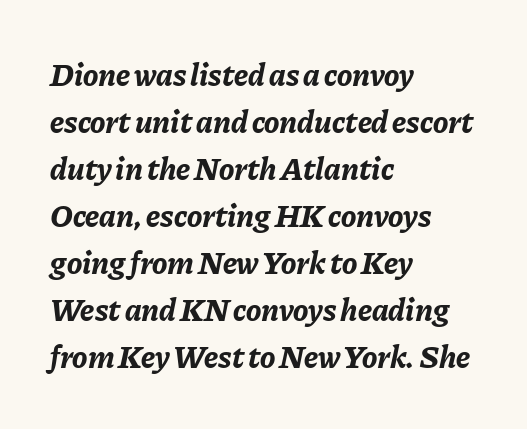
The image shows 32 px bold type, italic (leaning right); set left-aligned, normal line spacing (1.47x), normal letter spacing, not underlined; low stroke contrast and a medium x-height.
